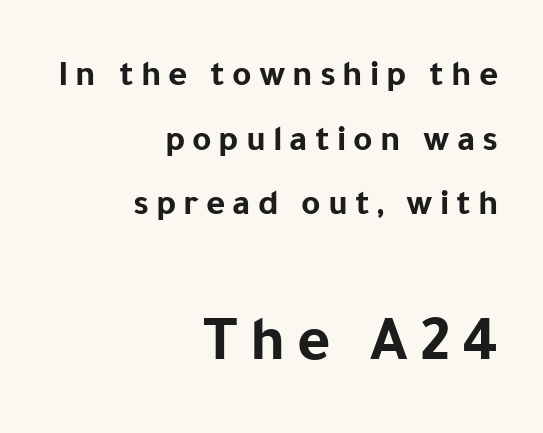
The image shows 64 px bold sans-serif type, upright; set right-aligned, line spacing 1.75x, not underlined; the second (bottom) block is 1.73x larger; low stroke contrast and a medium x-height.
